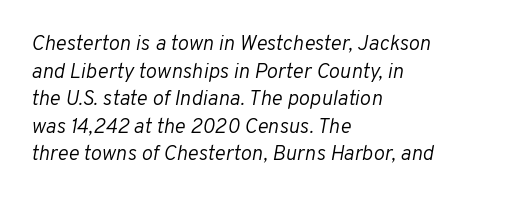
{"italic": "yes", "lean": "right", "slant_degrees": 10, "bold": "no", "underline": "no", "align": "left", "line_spacing": "normal", "line_spacing_ratio": 1.31, "letter_spacing": "normal", "letter_spacing_em": 0.0, "glyph_px": 21}
